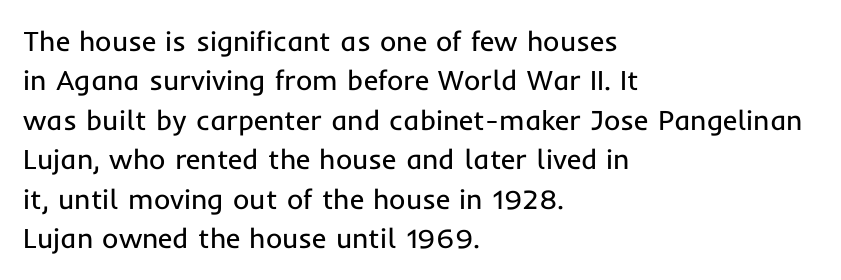
Q: Is the text bold? A: No.
Q: Is the text italic (slanted)? A: No, it is upright.
Q: Is the typeface a serif or a sans-serif typeface? A: Sans-serif.
Q: Is the text underlined? A: No.
Q: How is the paragraph aligned? A: Left-aligned.
Q: Is the spacing between letters normal or unusually wide? A: Normal.
Q: Is the spacing between lines tight, normal or loose? A: Normal.
Q: Width (condensed, normal, or wide)? A: Normal.
Q: Stroke contrast? A: Low.
Q: x-height? A: Medium.
Q: Monospaced? A: No.
